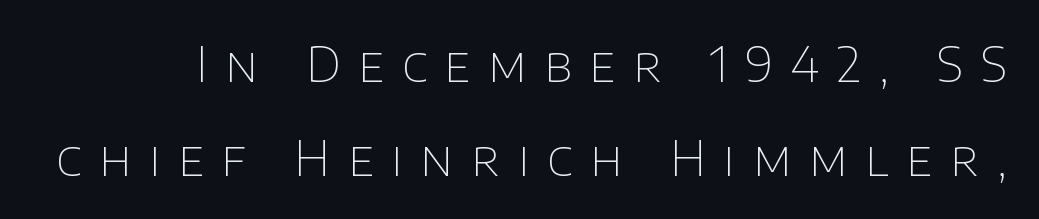
Q: Is the text bold? A: No.
Q: Is the text italic (slanted)? A: No, it is upright.
Q: Is the typeface a serif or a sans-serif typeface? A: Sans-serif.
Q: Is the text underlined? A: No.
Q: Is the spacing between letters normal or unusually wide? A: Unusually wide.
Q: Is the spacing between lines tight, normal or loose? A: Loose.
Q: Width (condensed, normal, or wide)? A: Normal.
Q: Stroke contrast? A: Low.
Q: x-height? A: Large.
Q: Monospaced? A: No.
